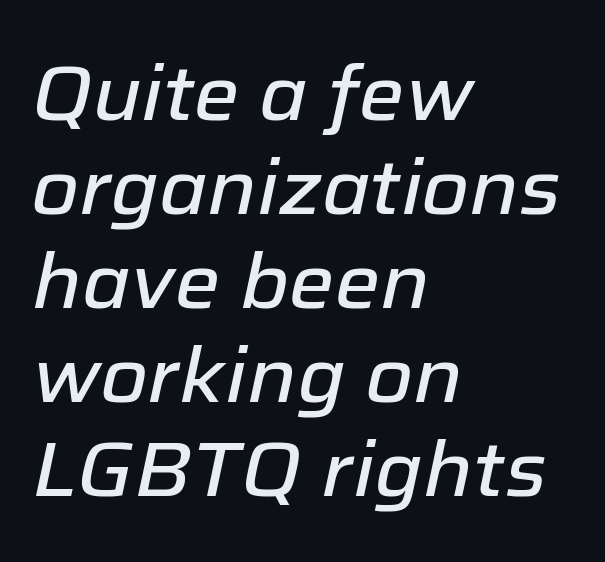
Q: Is the text italic (slanted)? A: Yes, it leans right by about 12 degrees.
Q: Is the text underlined? A: No.
Q: How is the paragraph aligned? A: Left-aligned.
Q: Is the spacing between letters normal or unusually wide? A: Normal.
Q: Width (condensed, normal, or wide)? A: Normal.
Q: Stroke contrast? A: Low.
Q: x-height? A: Medium.
Q: Monospaced? A: No.
